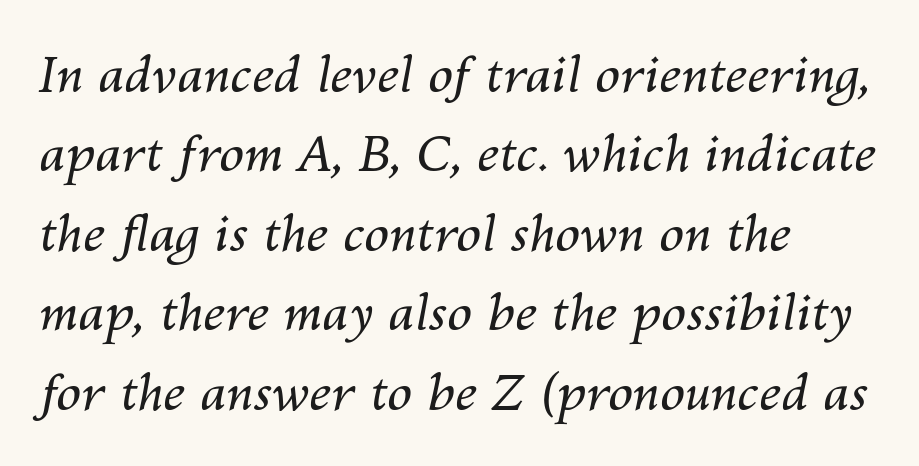
Q: Is the text bold? A: No.
Q: Is the text italic (slanted)? A: Yes, it leans right by about 10 degrees.
Q: Is the text underlined? A: No.
Q: How is the paragraph aligned? A: Left-aligned.
Q: Is the spacing between letters normal or unusually wide? A: Normal.
Q: Is the spacing between lines tight, normal or loose? A: Normal.
Q: Width (condensed, normal, or wide)? A: Normal.
Q: Stroke contrast? A: Medium.
Q: x-height? A: Medium.
Q: Monospaced? A: No.
